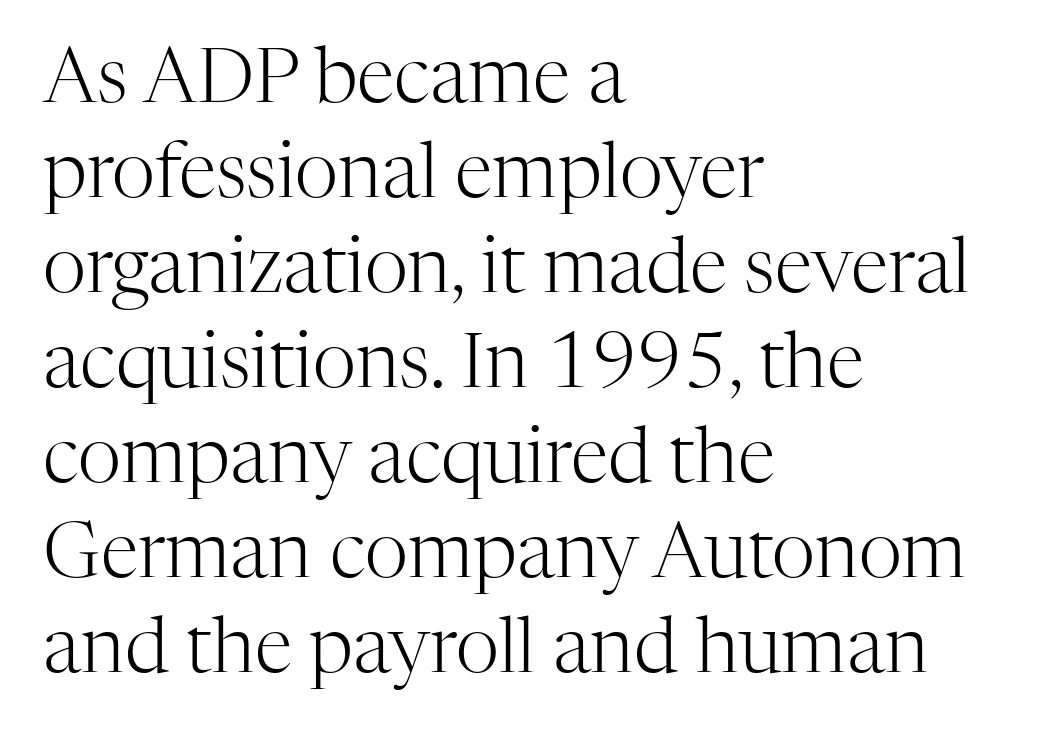
Rendered with straight, roman letterforms. The rendering uses natural spacing where letterforms have individual widths. A typesetter would label this face a serif. No extra ink here — the face is not bold.
